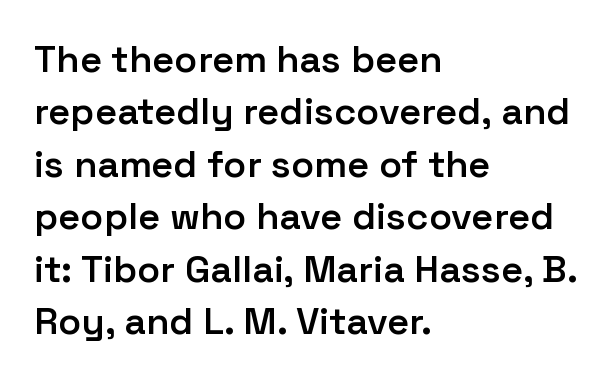
The image shows 38 px semibold sans-serif type, upright; set left-aligned, normal line spacing (1.38x), normal letter spacing, not underlined; low stroke contrast and a medium x-height.
